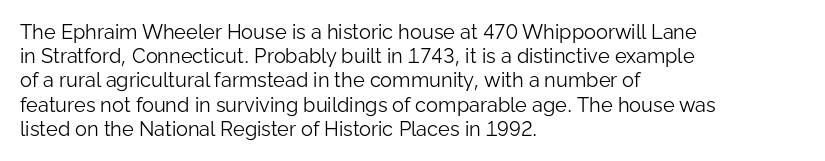
Q: Is the text bold? A: No.
Q: Is the text italic (slanted)? A: No, it is upright.
Q: Is the text underlined? A: No.
Q: How is the paragraph aligned? A: Left-aligned.
Q: Is the spacing between letters normal or unusually wide? A: Normal.
